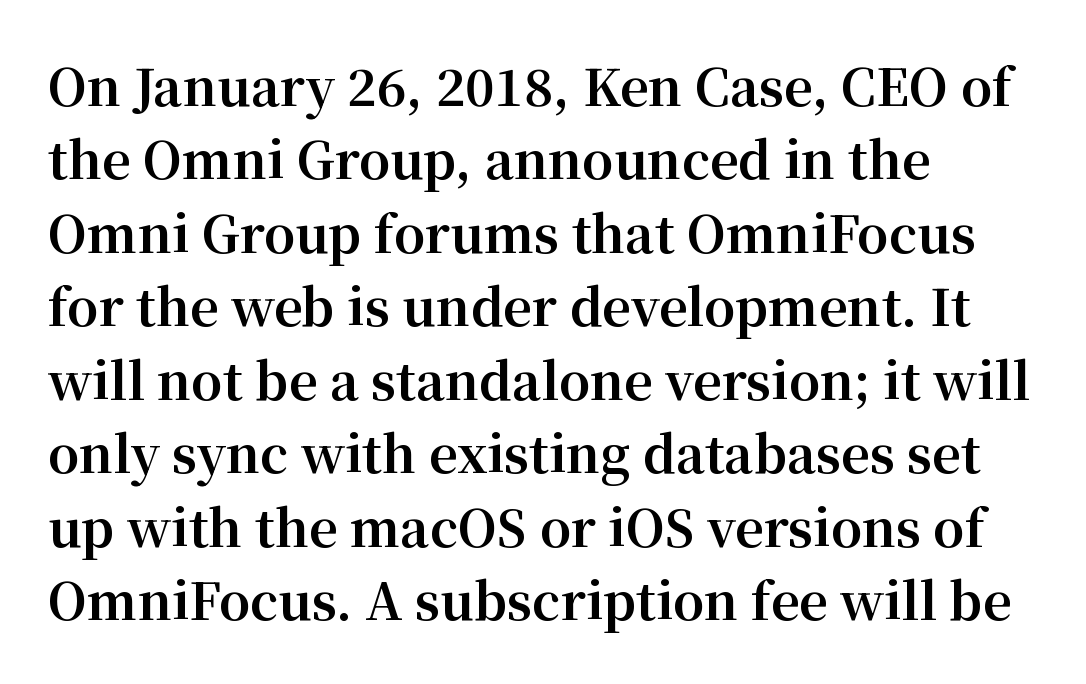
The image shows 50 px bold serif type, upright; set left-aligned, normal line spacing (1.47x), normal letter spacing, not underlined; medium stroke contrast and a medium x-height.
